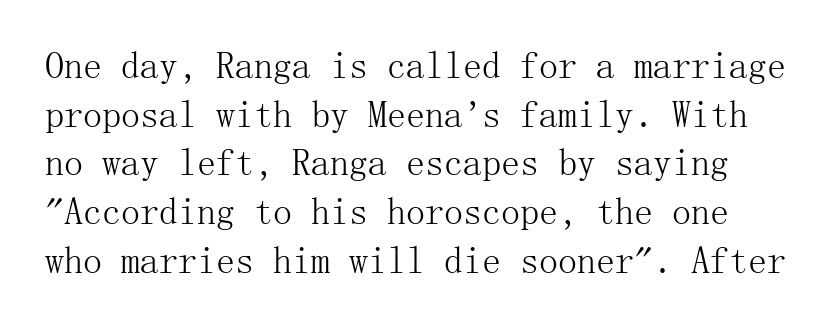
The space beneath each line is pristine and unruled. Notice how descenders clear the ascenders below comfortably — that's standard leading. The letters carry serifs — small finishing strokes at the ends of their stems. Unlike italic type, these characters show no tilt at all. The cut favours lightness, reaching ordinary text weight at its darkest.
